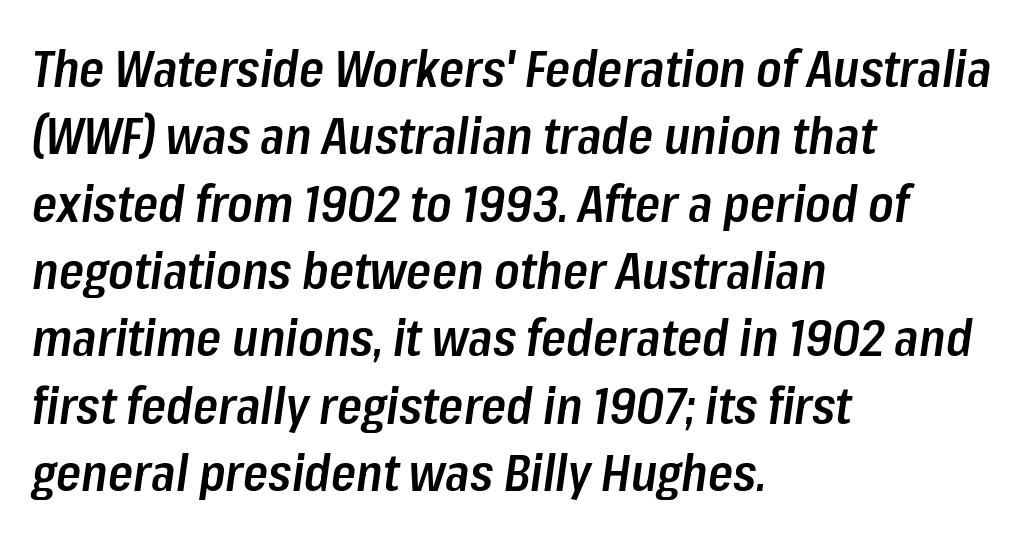
Q: Is the text bold? A: Semi-bold.
Q: Is the text italic (slanted)? A: Yes, it leans right by about 8 degrees.
Q: Is the text underlined? A: No.
Q: How is the paragraph aligned? A: Left-aligned.
Q: Is the spacing between letters normal or unusually wide? A: Normal.
Q: Is the spacing between lines tight, normal or loose? A: Normal.
Q: Width (condensed, normal, or wide)? A: Condensed.
Q: Stroke contrast? A: Low.
Q: x-height? A: Medium.
Q: Monospaced? A: No.
